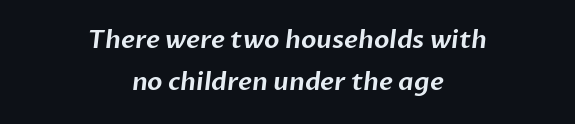
This sample keeps an unexceptional amount of space between lines. Default kerning and tracking; the words read as compact shapes. A bare baseline throughout the passage. Teacher's note: observe the equal gaps on both sides — that is centered alignment.
